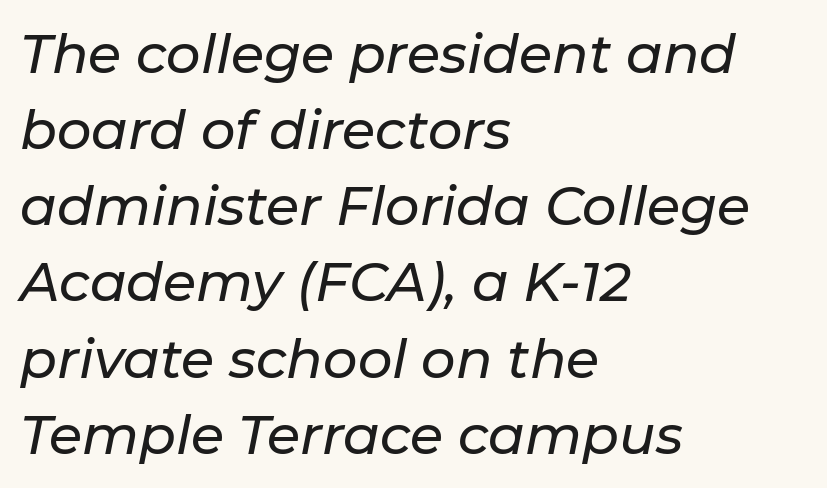
{"italic": "yes", "lean": "right", "slant_degrees": 11, "width": "normal", "stroke_contrast": "low", "x_height": "medium", "monospaced": "no", "underline": "no", "align": "left", "line_spacing": "normal", "line_spacing_ratio": 1.41, "letter_spacing": "normal", "letter_spacing_em": 0.0, "glyph_px": 54}
